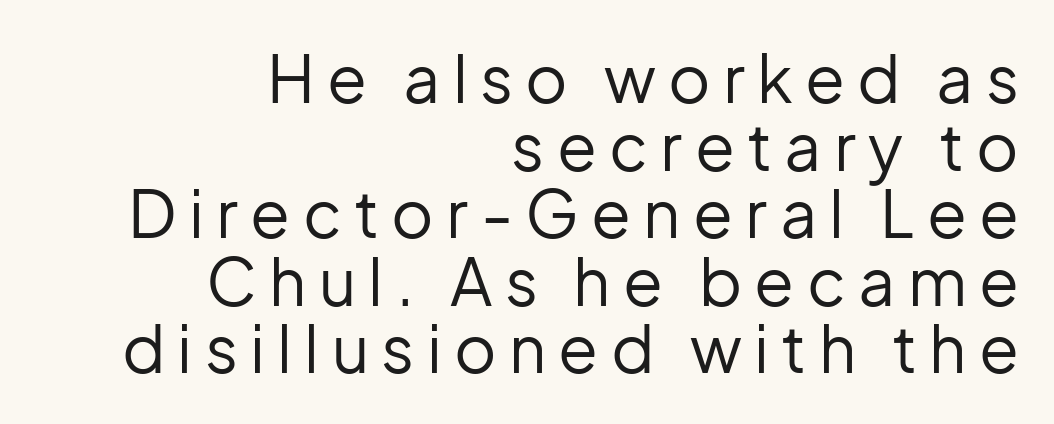
{"serif": "no", "italic": "no", "bold": "no", "weight": "regular", "width": "normal", "stroke_contrast": "low", "x_height": "medium", "monospaced": "no", "underline": "no", "align": "right", "line_spacing": "tight", "line_spacing_ratio": 1.04, "glyph_px": 65}
